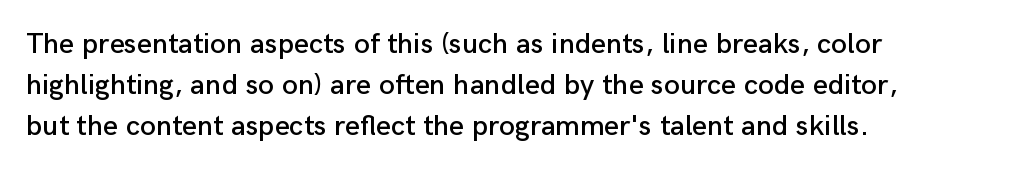
Q: Is the text italic (slanted)? A: No, it is upright.
Q: Is the typeface a serif or a sans-serif typeface? A: Sans-serif.
Q: Is the text underlined? A: No.
Q: How is the paragraph aligned? A: Left-aligned.
Q: Is the spacing between letters normal or unusually wide? A: Normal.
Q: Is the spacing between lines tight, normal or loose? A: Normal.
Q: Width (condensed, normal, or wide)? A: Normal.
Q: Stroke contrast? A: Low.
Q: x-height? A: Medium.
Q: Monospaced? A: No.
